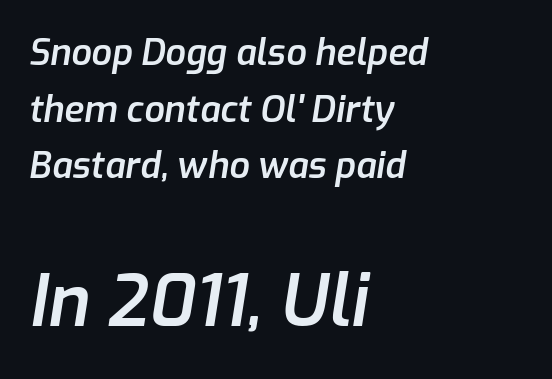
The image shows 71 px semibold type, italic (leaning right); set left-aligned, normal line spacing (1.57x), normal letter spacing, not underlined; the second (bottom) block is 1.97x larger; low stroke contrast and a medium x-height.
